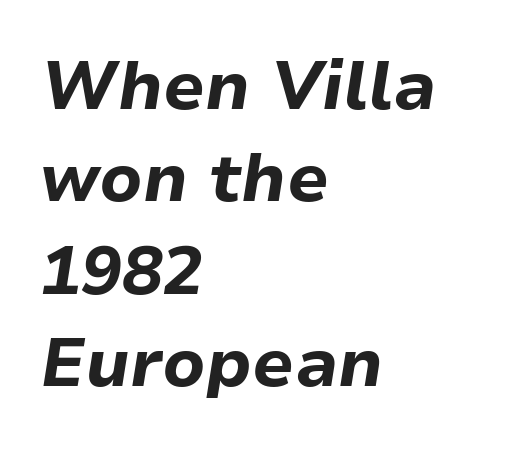
Q: Is the text bold? A: Yes.
Q: Is the text italic (slanted)? A: Yes, it leans right by about 9 degrees.
Q: Is the text underlined? A: No.
Q: How is the paragraph aligned? A: Left-aligned.
Q: Is the spacing between letters normal or unusually wide? A: Normal.
Q: Is the spacing between lines tight, normal or loose? A: Normal.
Q: Width (condensed, normal, or wide)? A: Normal.
Q: Stroke contrast? A: Low.
Q: x-height? A: Medium.
Q: Monospaced? A: No.
